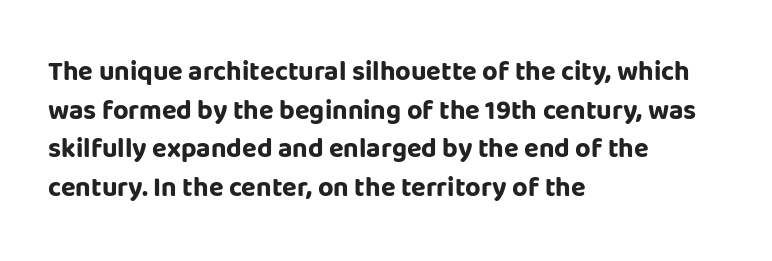
Q: Is the text bold? A: Yes.
Q: Is the text italic (slanted)? A: No, it is upright.
Q: Is the text underlined? A: No.
Q: How is the paragraph aligned? A: Left-aligned.
Q: Is the spacing between letters normal or unusually wide? A: Normal.
Q: Is the spacing between lines tight, normal or loose? A: Normal.
